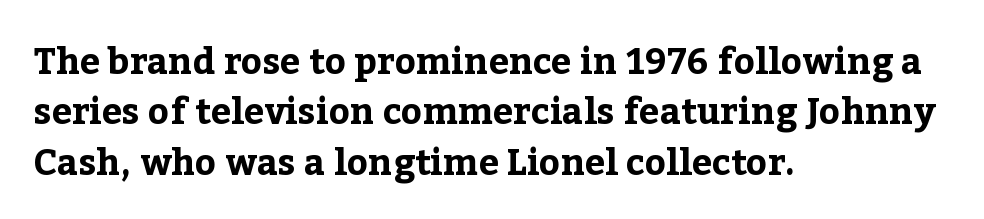
The image shows 36 px bold serif type, upright; set left-aligned, normal line spacing (1.4x), normal letter spacing, not underlined; low stroke contrast and a medium x-height.
